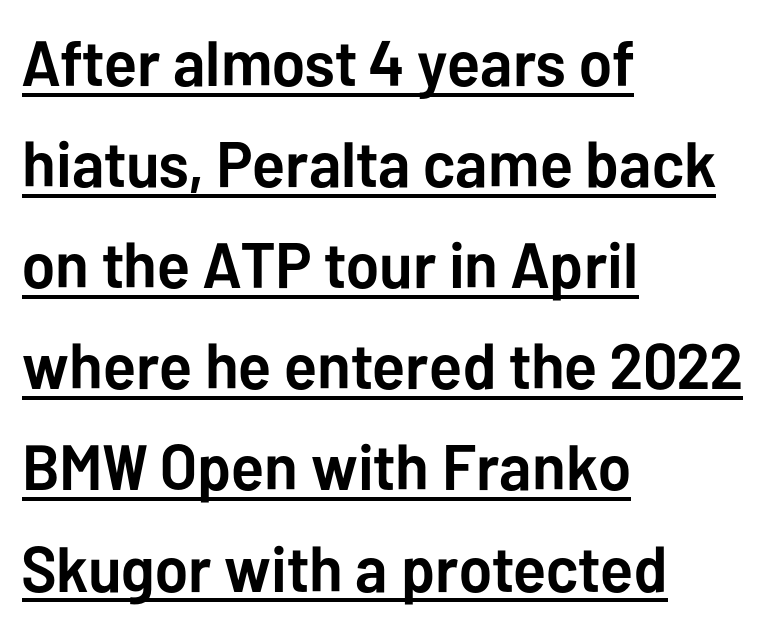
{"serif": "no", "italic": "no", "bold": "yes", "weight": "semibold", "width": "normal", "stroke_contrast": "low", "x_height": "medium", "monospaced": "no", "underline": "yes", "align": "left", "line_spacing": "normal", "line_spacing_ratio": 1.58, "letter_spacing": "normal", "letter_spacing_em": 0.0, "glyph_px": 64}
